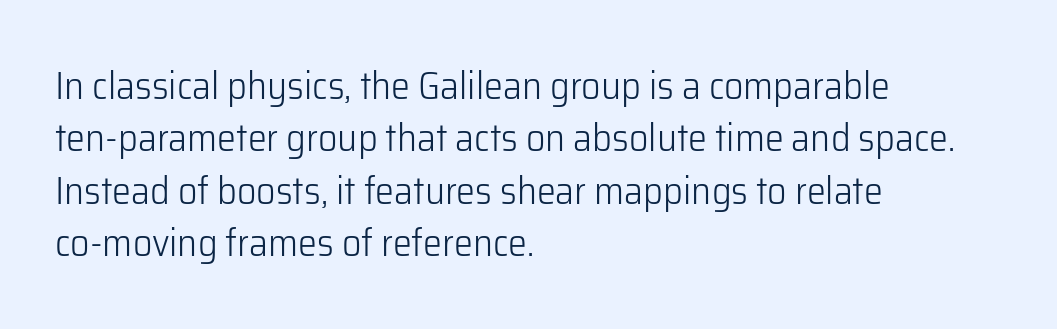
Does the copy run flush right? No — it runs flush left. The type sits square on the baseline with zero lean. Letter spacing: default. Just letters on the line, the space beneath them empty.
